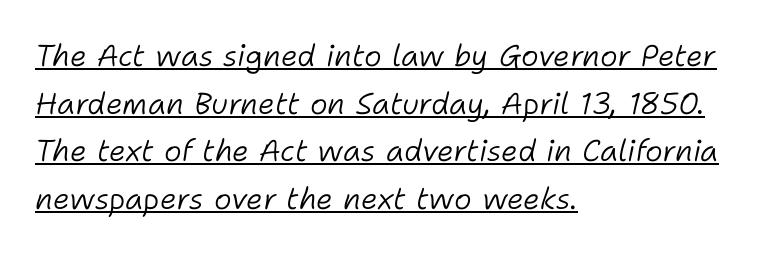
Q: Is the text bold? A: No.
Q: Is the text italic (slanted)? A: Yes, it leans right by about 11 degrees.
Q: Is the text underlined? A: Yes.
Q: How is the paragraph aligned? A: Left-aligned.
Q: Is the spacing between letters normal or unusually wide? A: Normal.
Q: Is the spacing between lines tight, normal or loose? A: Normal.
Q: Width (condensed, normal, or wide)? A: Normal.
Q: Stroke contrast? A: Low.
Q: x-height? A: Medium.
Q: Monospaced? A: No.
